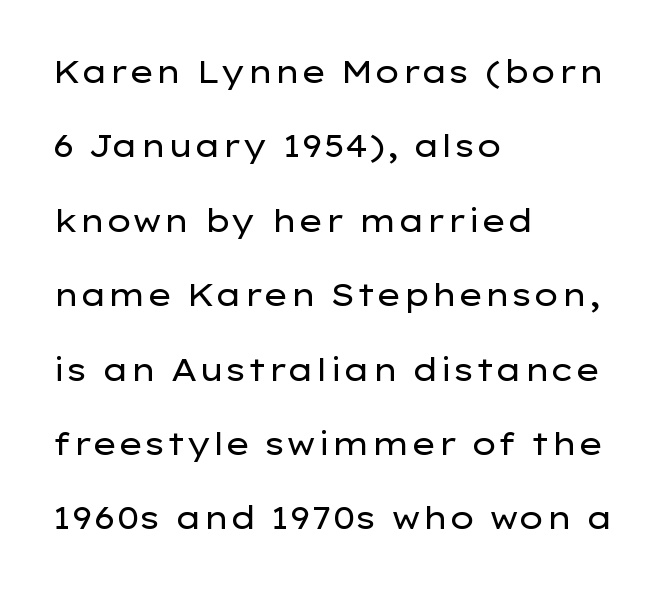
These lines stand farther apart than default settings would place them. Proportional: the letters do not fall into vertical columns. Every character sits straight up, as roman type does. The space directly below the letters is spotless. What kind of face is this? One without serifs — a sans.
